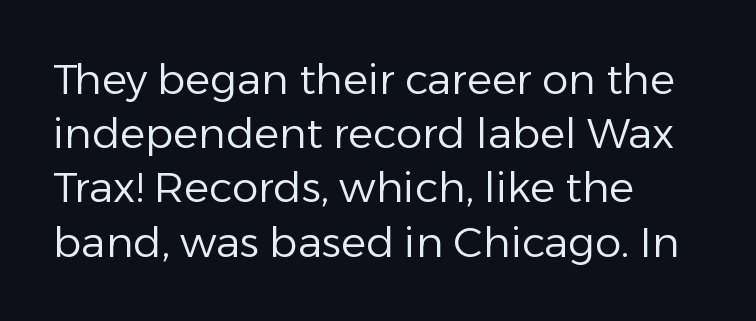
The image shows 42 px regular-weight sans-serif type, upright; set left-aligned, normal line spacing (1.29x), normal letter spacing, not underlined; low stroke contrast and a medium x-height.
